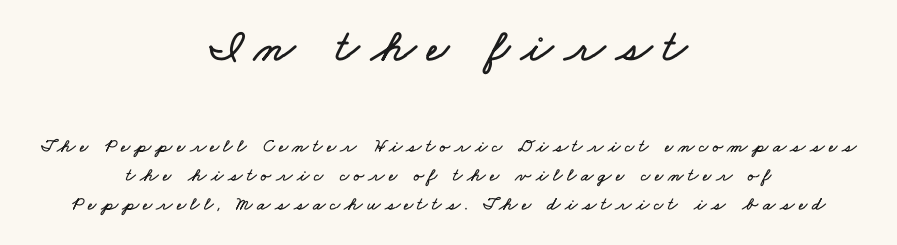
The image shows 47 px wide type; set centered, normal line spacing (1.54x), unusually wide letter spacing (+0.23 em), not underlined; the first (top) block is 2.47x larger; low stroke contrast and a small x-height.
